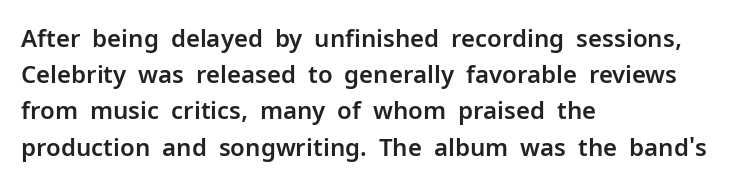
Q: Is the text italic (slanted)? A: No, it is upright.
Q: Is the text underlined? A: No.
Q: How is the paragraph aligned? A: Left-aligned.
Q: Is the spacing between letters normal or unusually wide? A: Normal.
Q: Is the spacing between lines tight, normal or loose? A: Normal.
